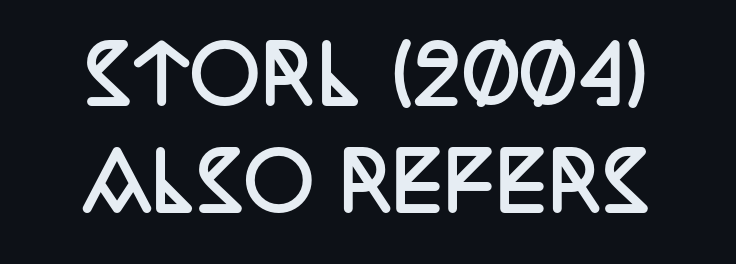
The image shows 77 px semibold, condensed serif type, upright; set normal line spacing (1.39x), normal letter spacing, not underlined; low stroke contrast and a large x-height.
